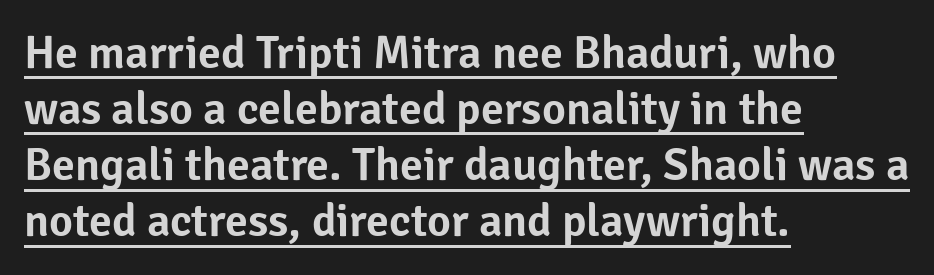
Q: Is the text italic (slanted)? A: No, it is upright.
Q: Is the typeface a serif or a sans-serif typeface? A: Sans-serif.
Q: Is the text underlined? A: Yes.
Q: How is the paragraph aligned? A: Left-aligned.
Q: Is the spacing between letters normal or unusually wide? A: Normal.
Q: Width (condensed, normal, or wide)? A: Normal.
Q: Stroke contrast? A: Low.
Q: x-height? A: Medium.
Q: Monospaced? A: No.
